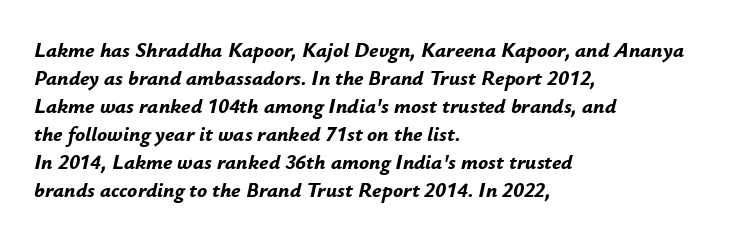
Q: Is the text bold? A: Yes.
Q: Is the text italic (slanted)? A: Yes, it leans right by about 12 degrees.
Q: Is the text underlined? A: No.
Q: How is the paragraph aligned? A: Left-aligned.
Q: Is the spacing between letters normal or unusually wide? A: Normal.
Q: Is the spacing between lines tight, normal or loose? A: Normal.
